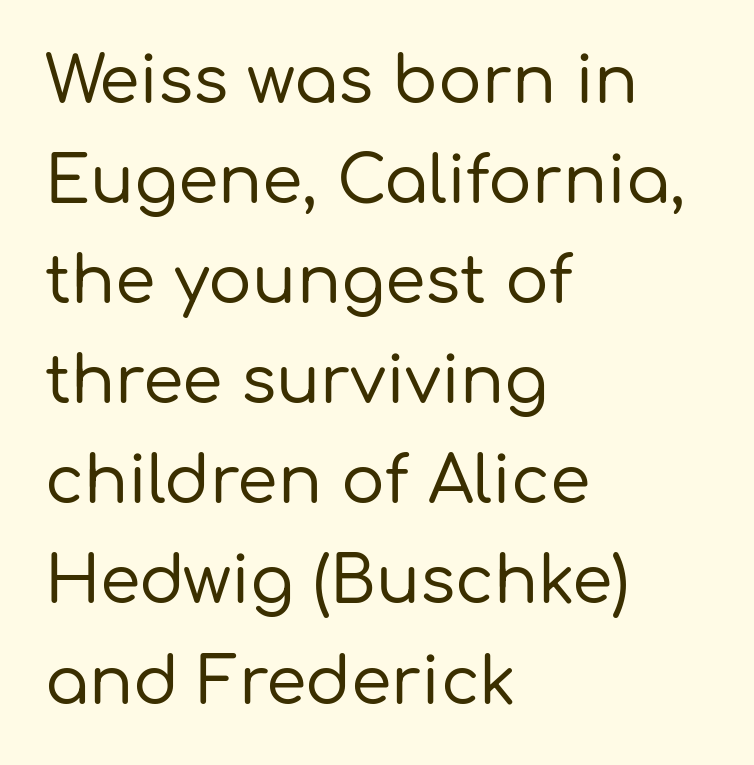
{"serif": "no", "italic": "no", "width": "normal", "stroke_contrast": "low", "x_height": "medium", "monospaced": "no", "underline": "no", "align": "left", "line_spacing": "normal", "line_spacing_ratio": 1.54, "letter_spacing": "normal", "letter_spacing_em": 0.0, "glyph_px": 65}
